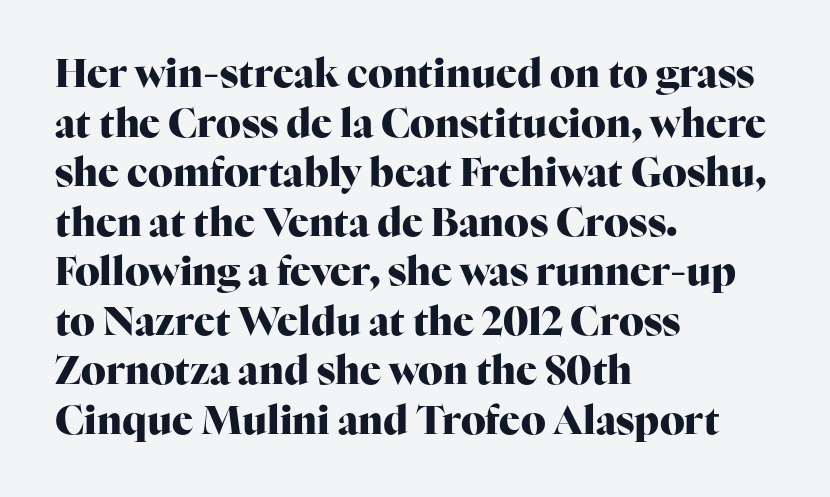
The image shows 39 px heavy serif type, upright; set left-aligned, normal line spacing (1.27x), normal letter spacing, not underlined; high stroke contrast and a medium x-height.
